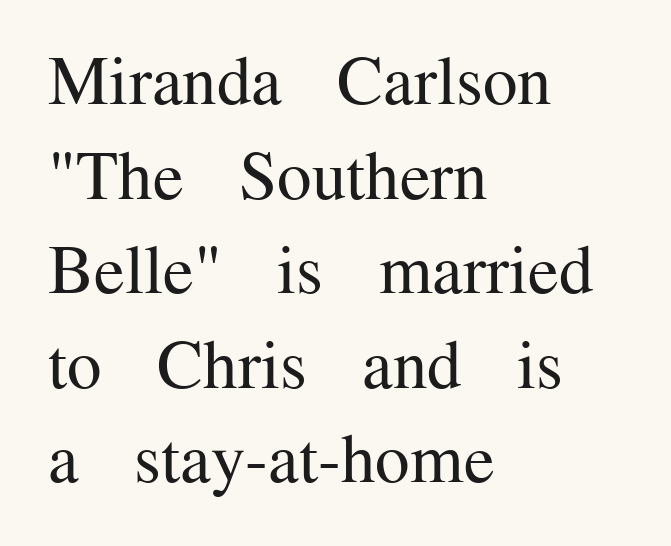
{"serif": "yes", "italic": "no", "bold": "no", "weight": "regular", "width": "normal", "stroke_contrast": "medium", "x_height": "medium", "monospaced": "no", "underline": "no", "align": "left", "line_spacing": "normal", "line_spacing_ratio": 1.37, "letter_spacing": "normal", "letter_spacing_em": 0.0, "glyph_px": 69}
